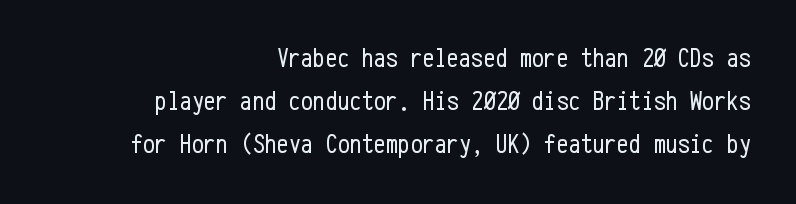
The image shows 27 px text type, upright; set right-aligned, normal line spacing (1.59x), normal letter spacing, not underlined.
